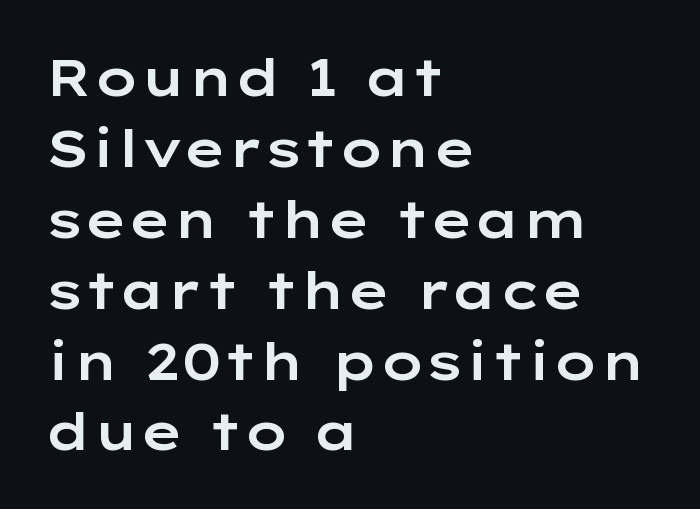
The image shows 51 px wide sans-serif type, upright; set left-aligned, normal line spacing (1.39x), normal letter spacing, not underlined; low stroke contrast and a medium x-height.
